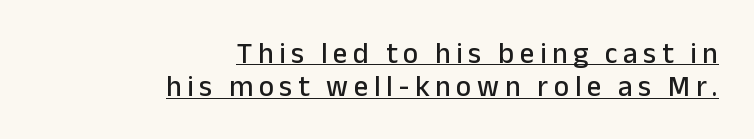
The image shows 29 px sans-serif type, upright; set right-aligned, tight line spacing (1.15x), underlined; low stroke contrast and a medium x-height.
